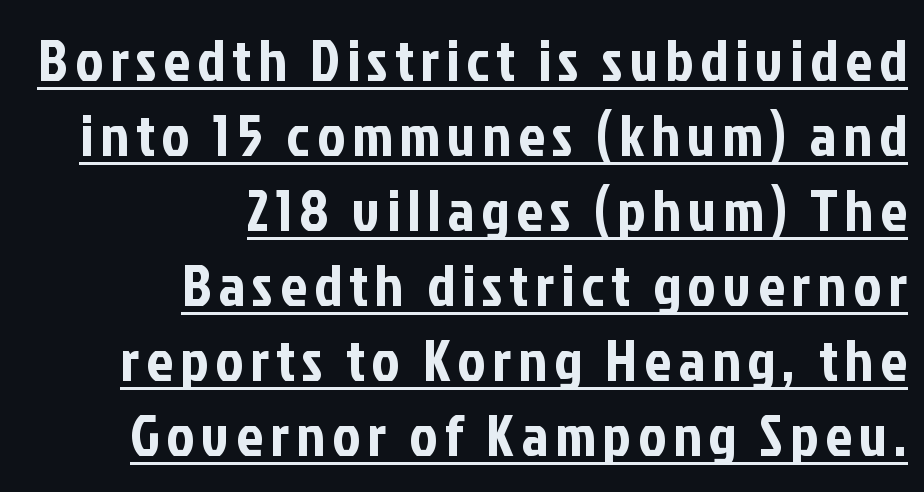
Q: Is the text italic (slanted)? A: No, it is upright.
Q: Is the typeface a serif or a sans-serif typeface? A: Sans-serif.
Q: Is the text underlined? A: Yes.
Q: How is the paragraph aligned? A: Right-aligned.
Q: Is the spacing between lines tight, normal or loose? A: Normal.
Q: Width (condensed, normal, or wide)? A: Condensed.
Q: Stroke contrast? A: Low.
Q: x-height? A: Medium.
Q: Monospaced? A: No.
